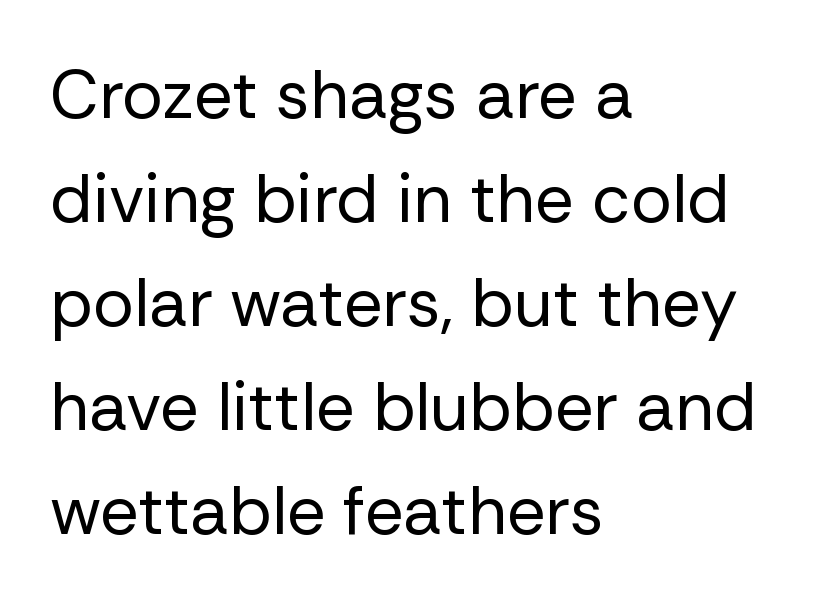
How are the letters spaced? Ordinarily, with no added tracking. Only glyphs here, with clear space below each row. Stem width sits at or under what a default text font uses. What kind of face is this? One without serifs — a sans.
